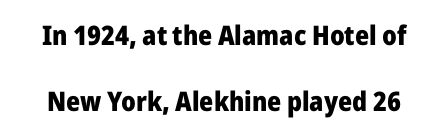
{"italic": "no", "bold": "yes", "underline": "no", "line_spacing": "loose", "line_spacing_ratio": 2.43, "letter_spacing": "normal", "letter_spacing_em": 0.0, "glyph_px": 27}
